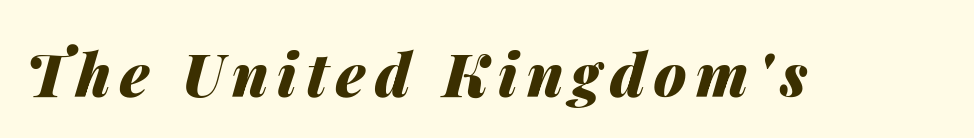
{"italic": "yes", "lean": "right", "slant_degrees": 14, "bold": "yes", "weight": "heavy", "width": "normal", "stroke_contrast": "medium", "x_height": "medium", "monospaced": "no", "underline": "no", "glyph_px": 59}
